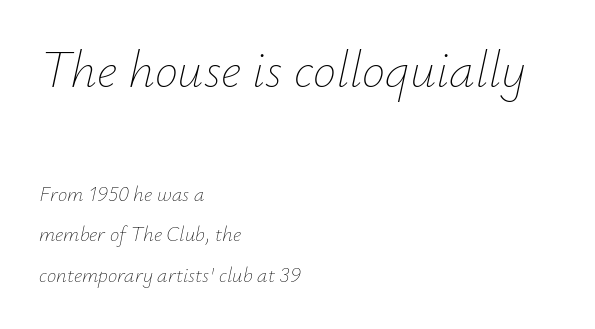
Q: Is the text bold? A: No.
Q: Is the text italic (slanted)? A: Yes, it leans right by about 12 degrees.
Q: Is the text underlined? A: No.
Q: How is the paragraph aligned? A: Left-aligned.
Q: Is the spacing between letters normal or unusually wide? A: Normal.
Q: Is the spacing between lines tight, normal or loose? A: Loose.
Q: Which block of text is set in a larger size, the first (top) or the second (bottom)? A: The first (top) one.
Q: Width (condensed, normal, or wide)? A: Normal.
Q: Stroke contrast? A: Low.
Q: x-height? A: Small.
Q: Monospaced? A: No.
